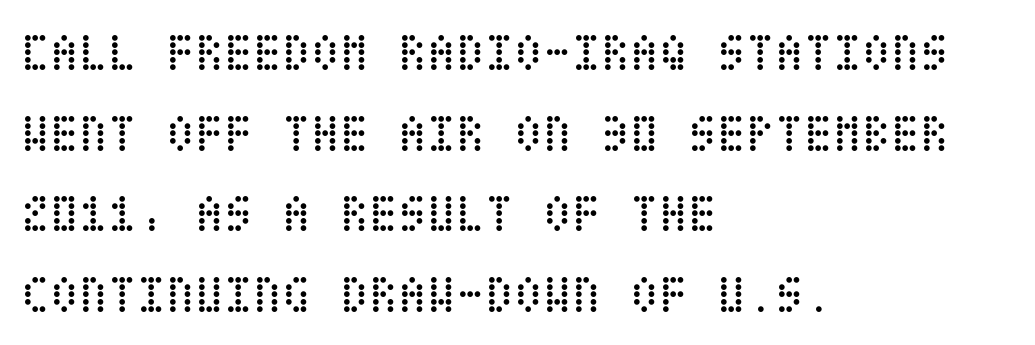
The image shows 53 px regular-weight, condensed type, upright; set left-aligned, normal line spacing (1.52x), normal letter spacing, not underlined; low stroke contrast and a large x-height.
